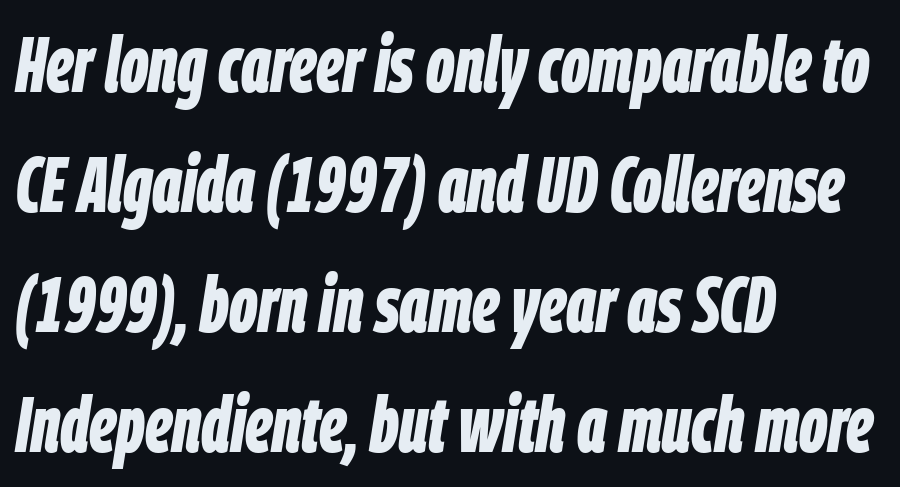
The image shows 78 px bold, condensed type, italic (leaning right); set left-aligned, normal line spacing (1.54x), normal letter spacing, not underlined; low stroke contrast and a large x-height.
